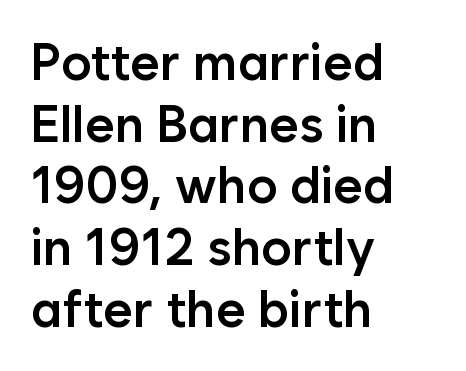
The image shows 51 px semibold sans-serif type, upright; set left-aligned, line spacing 1.21x, normal letter spacing, not underlined; low stroke contrast and a medium x-height.
